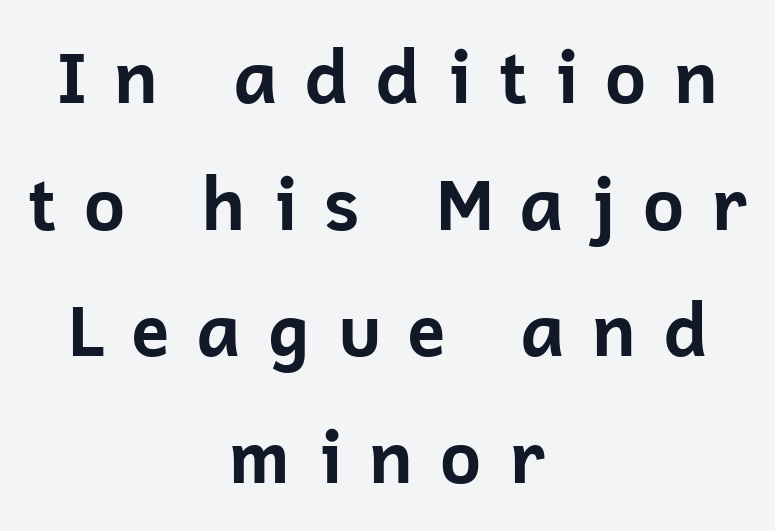
These lines are rendered in a variable-pitch font. When letters stand straight like this, we call the style roman or upright. The glyphs are unaccompanied by any horizontal stroke below them. Chunky letters — that's bold for sure.
